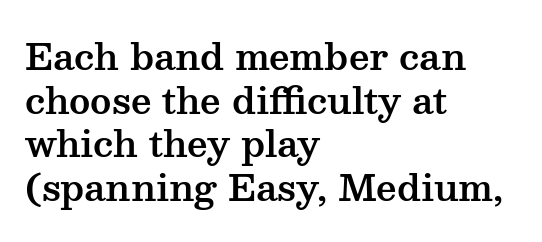
The image shows 36 px wide serif type, upright; set left-aligned, line spacing 1.21x, normal letter spacing, not underlined; medium stroke contrast and a medium x-height.
